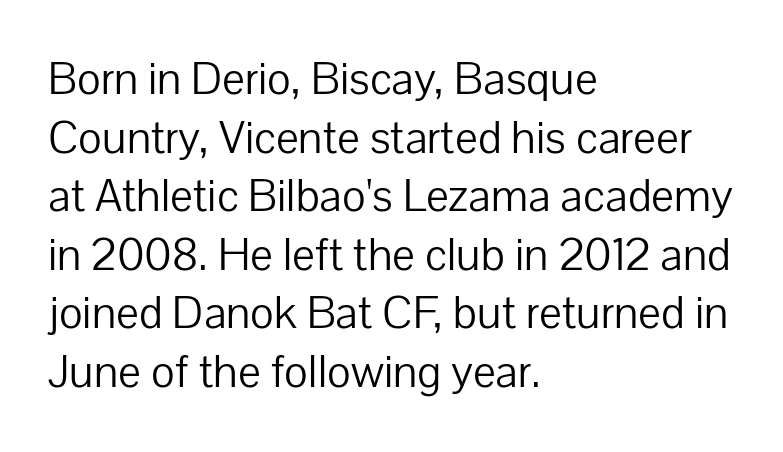
The image shows 48 px light sans-serif type, upright; set left-aligned, line spacing 1.22x, normal letter spacing, not underlined; low stroke contrast and a medium x-height.
